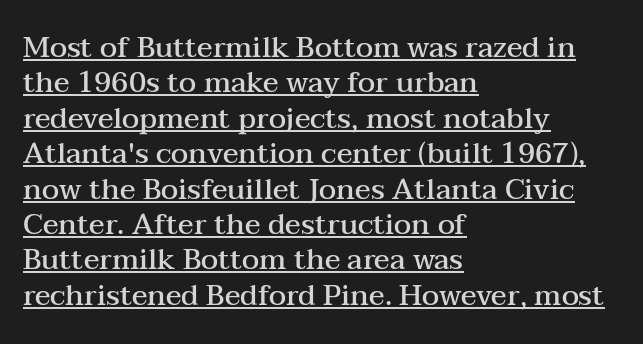
Q: Is the text bold? A: Semi-bold.
Q: Is the text italic (slanted)? A: No, it is upright.
Q: Is the typeface a serif or a sans-serif typeface? A: Serif.
Q: Is the text underlined? A: Yes.
Q: How is the paragraph aligned? A: Left-aligned.
Q: Is the spacing between letters normal or unusually wide? A: Normal.
Q: Width (condensed, normal, or wide)? A: Wide.
Q: Stroke contrast? A: Medium.
Q: x-height? A: Medium.
Q: Monospaced? A: No.
